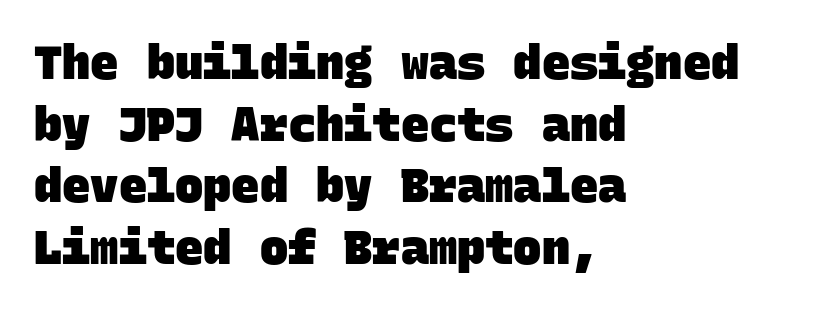
{"serif": "no", "bold": "yes", "weight": "heavy", "width": "normal", "stroke_contrast": "low", "x_height": "large", "monospaced": "yes", "underline": "no", "align": "left", "line_spacing": "normal", "line_spacing_ratio": 1.31, "letter_spacing": "normal", "letter_spacing_em": 0.0, "glyph_px": 47}
